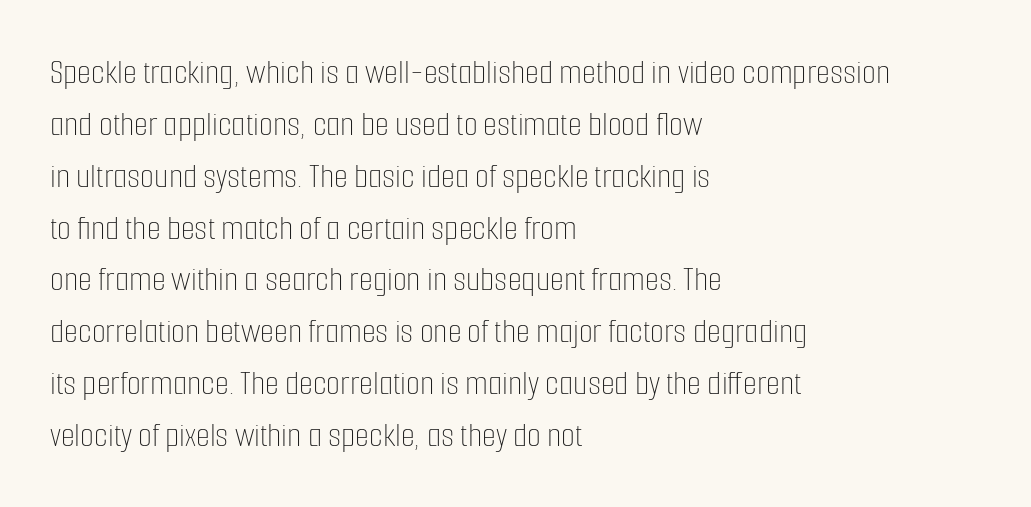
The image shows 36 px thin, condensed type, upright; set left-aligned, normal line spacing (1.44x), normal letter spacing, not underlined; low stroke contrast and a medium x-height.
